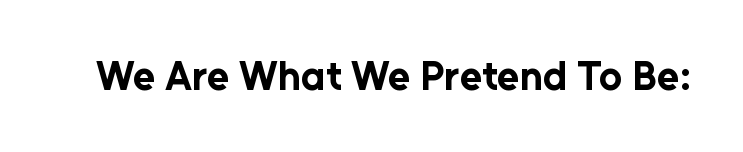
Q: Is the text bold? A: Yes.
Q: Is the text italic (slanted)? A: No, it is upright.
Q: Is the typeface a serif or a sans-serif typeface? A: Sans-serif.
Q: Is the text underlined? A: No.
Q: Is the spacing between letters normal or unusually wide? A: Normal.
Q: Width (condensed, normal, or wide)? A: Normal.
Q: Stroke contrast? A: Low.
Q: x-height? A: Medium.
Q: Monospaced? A: No.
